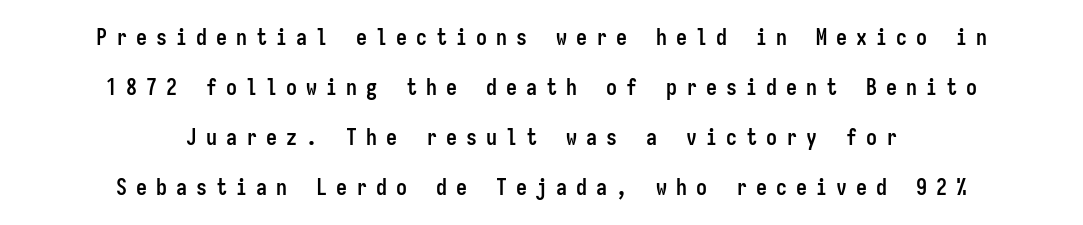
The image shows 22 px bold type, upright; set centered, loose line spacing (2.27x), unusually wide letter spacing (+0.41 em), not underlined.
